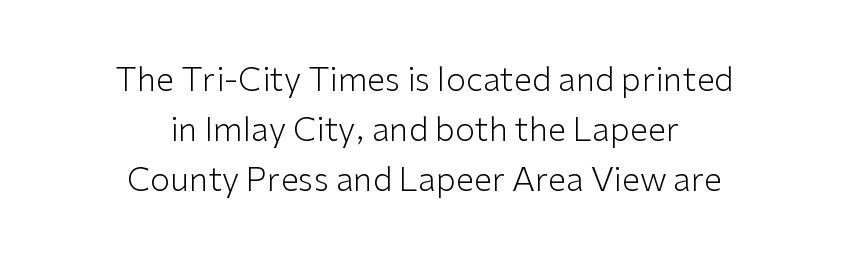
The image shows 33 px light sans-serif type, upright; set centered, normal line spacing (1.52x), normal letter spacing, not underlined; low stroke contrast and a medium x-height.
